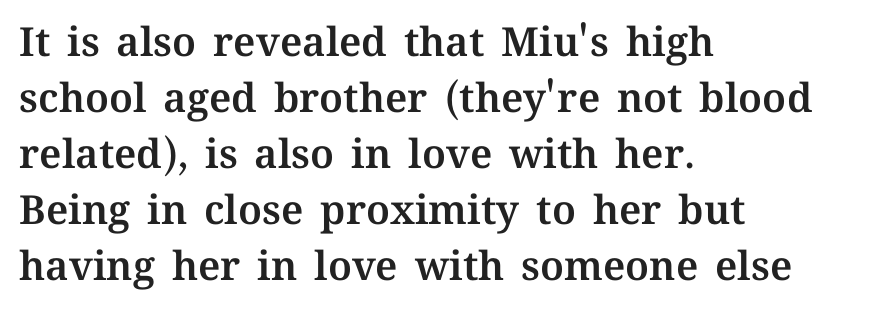
The image shows 40 px text type, upright; set left-aligned, normal line spacing (1.4x), normal letter spacing, not underlined; medium stroke contrast and a medium x-height.
